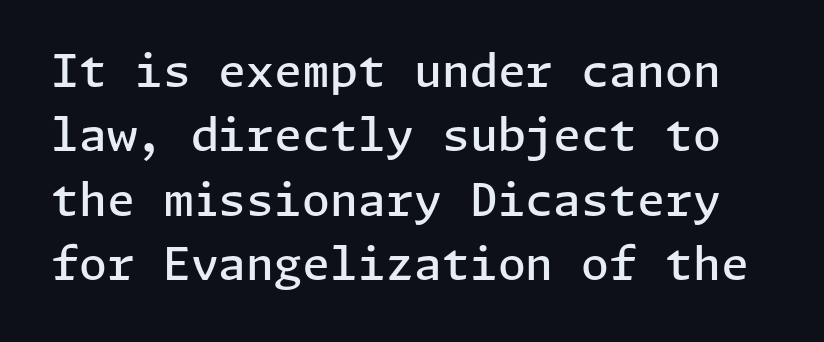
{"serif": "no", "italic": "no", "bold": "semi", "weight": "semibold", "width": "normal", "stroke_contrast": "low", "x_height": "medium", "underline": "no", "line_spacing": "normal", "line_spacing_ratio": 1.43, "letter_spacing": "normal", "letter_spacing_em": 0.0, "glyph_px": 45}
